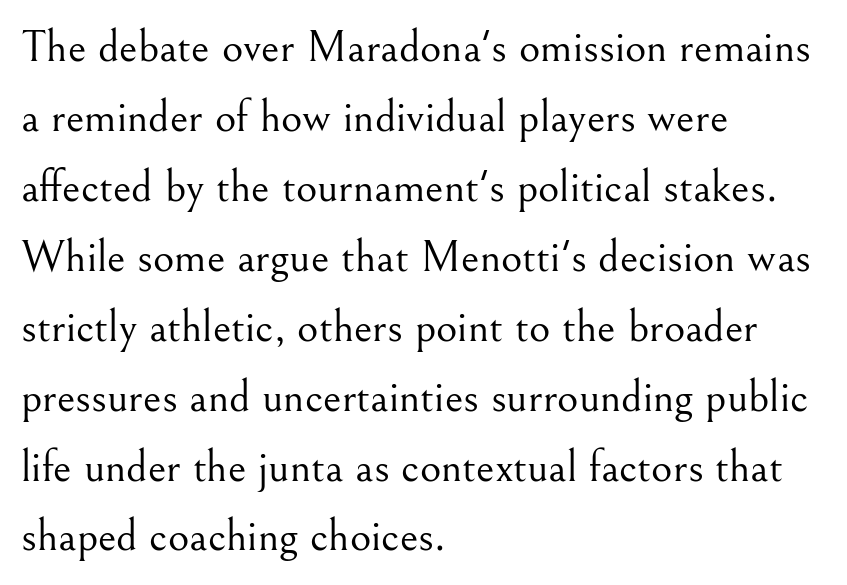
Q: Is the text bold? A: No.
Q: Is the text italic (slanted)? A: No, it is upright.
Q: Is the typeface a serif or a sans-serif typeface? A: Serif.
Q: Is the text underlined? A: No.
Q: How is the paragraph aligned? A: Left-aligned.
Q: Is the spacing between letters normal or unusually wide? A: Normal.
Q: Is the spacing between lines tight, normal or loose? A: Normal.
Q: Width (condensed, normal, or wide)? A: Normal.
Q: Stroke contrast? A: Medium.
Q: x-height? A: Small.
Q: Monospaced? A: No.
